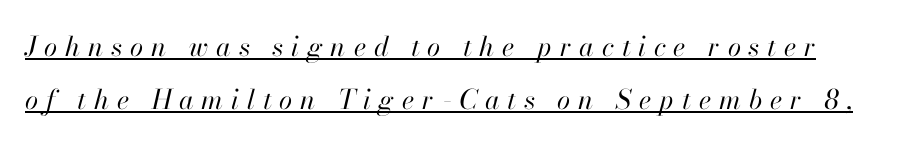
{"italic": "yes", "lean": "right", "slant_degrees": 13, "bold": "no", "underline": "yes", "line_spacing": "loose", "line_spacing_ratio": 1.95, "letter_spacing": "wide", "letter_spacing_em": 0.29, "glyph_px": 27}
